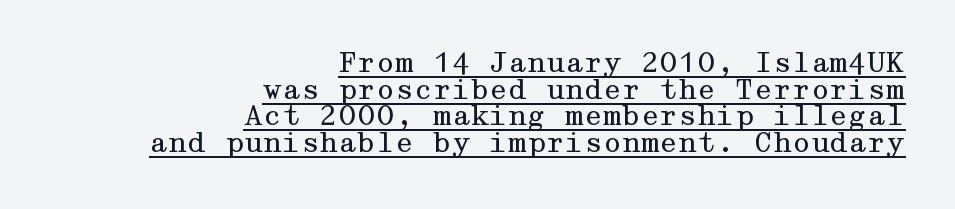
The image shows 27 px text type, upright; set right-aligned, tight line spacing (0.99x), normal letter spacing, underlined.
